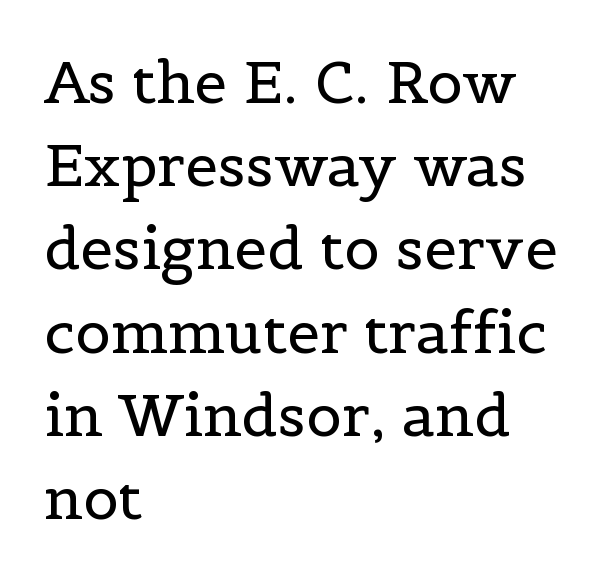
This reads as an unemphasized weight, regular at the heaviest. The typeface chosen for these lines features serifs. Here the designer chose a conventional face with non-uniform glyph widths. This rendering uses left alignment, leaving the right contour irregular. Tracking value appears to be zero — textbook default spacing. The leading is moderate, giving the passage an even texture.
